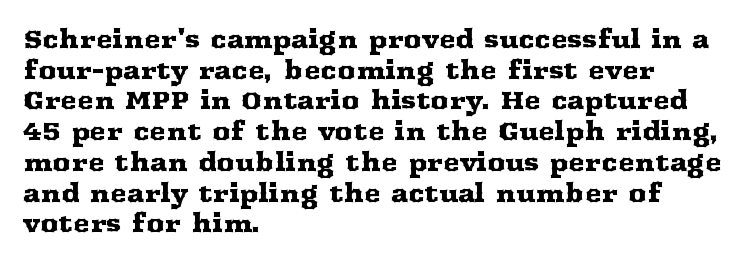
Q: Is the text italic (slanted)? A: No, it is upright.
Q: Is the text underlined? A: No.
Q: How is the paragraph aligned? A: Left-aligned.
Q: Is the spacing between letters normal or unusually wide? A: Normal.
